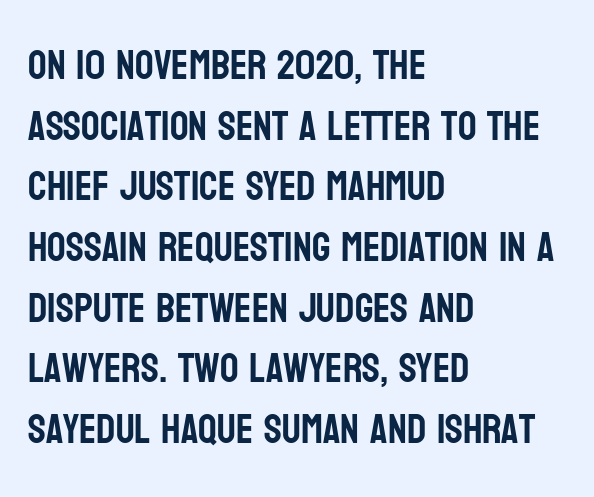
Q: Is the text italic (slanted)? A: No, it is upright.
Q: Is the typeface a serif or a sans-serif typeface? A: Sans-serif.
Q: Is the text underlined? A: No.
Q: How is the paragraph aligned? A: Left-aligned.
Q: Is the spacing between letters normal or unusually wide? A: Normal.
Q: Is the spacing between lines tight, normal or loose? A: Normal.
Q: Width (condensed, normal, or wide)? A: Condensed.
Q: Stroke contrast? A: Low.
Q: x-height? A: Large.
Q: Monospaced? A: No.
